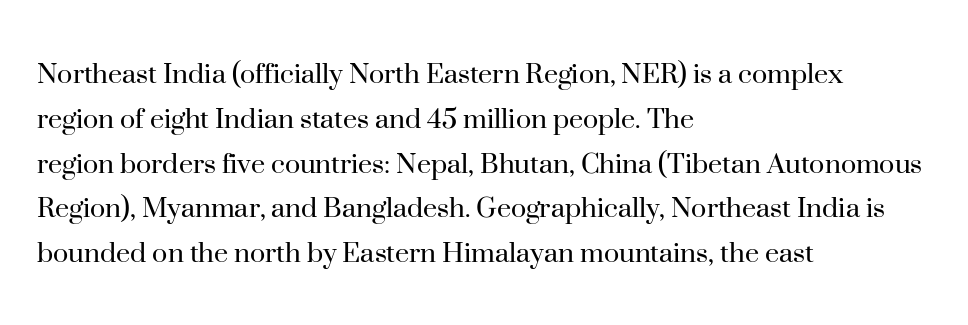
The image shows 32 px regular-weight serif type, upright; set left-aligned, normal line spacing (1.4x), normal letter spacing, not underlined; high stroke contrast and a small x-height.
